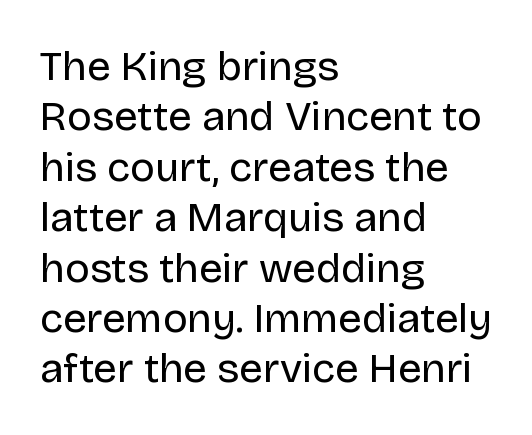
{"serif": "no", "italic": "no", "bold": "no", "weight": "regular", "width": "normal", "stroke_contrast": "low", "x_height": "large", "monospaced": "no", "underline": "no", "align": "left", "line_spacing_ratio": 1.2, "letter_spacing": "normal", "letter_spacing_em": 0.0, "glyph_px": 42}
